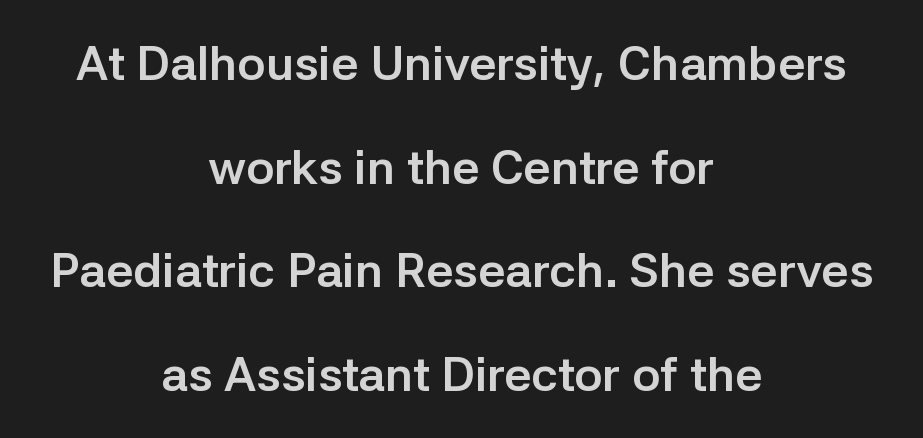
{"serif": "no", "italic": "no", "bold": "yes", "weight": "semibold", "width": "normal", "stroke_contrast": "low", "x_height": "medium", "monospaced": "no", "underline": "no", "align": "center", "line_spacing": "loose", "line_spacing_ratio": 2.16, "letter_spacing": "normal", "letter_spacing_em": 0.0, "glyph_px": 48}
